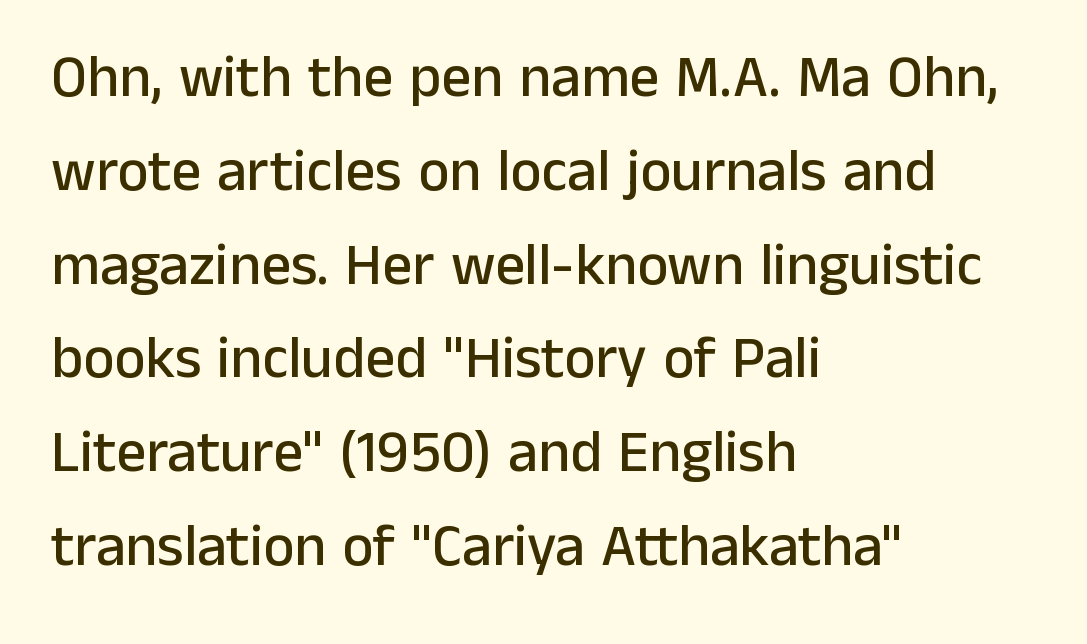
{"serif": "no", "italic": "no", "width": "normal", "stroke_contrast": "low", "x_height": "medium", "monospaced": "no", "underline": "no", "align": "left", "line_spacing": "normal", "line_spacing_ratio": 1.59, "letter_spacing": "normal", "letter_spacing_em": 0.0, "glyph_px": 59}
